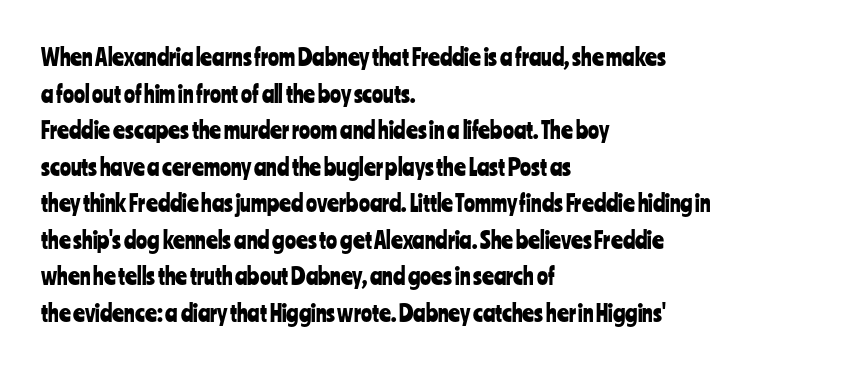
Q: Is the text italic (slanted)? A: No, it is upright.
Q: Is the text underlined? A: No.
Q: How is the paragraph aligned? A: Left-aligned.
Q: Is the spacing between letters normal or unusually wide? A: Normal.
Q: Is the spacing between lines tight, normal or loose? A: Normal.
